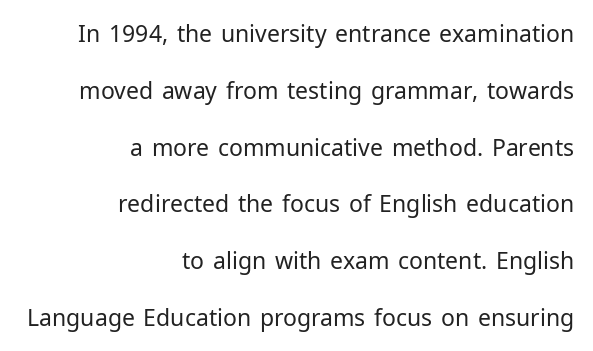
Q: Is the text bold? A: No.
Q: Is the text italic (slanted)? A: No, it is upright.
Q: Is the text underlined? A: No.
Q: How is the paragraph aligned? A: Right-aligned.
Q: Is the spacing between letters normal or unusually wide? A: Normal.
Q: Is the spacing between lines tight, normal or loose? A: Loose.
